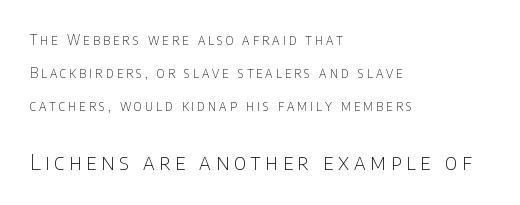
{"italic": "no", "bold": "no", "underline": "no", "align": "left", "line_spacing": "loose", "line_spacing_ratio": 2.36, "letter_spacing": "wide", "letter_spacing_em": 0.21, "larger_block": "second", "size_ratio": 1.57, "glyph_px": 22}
